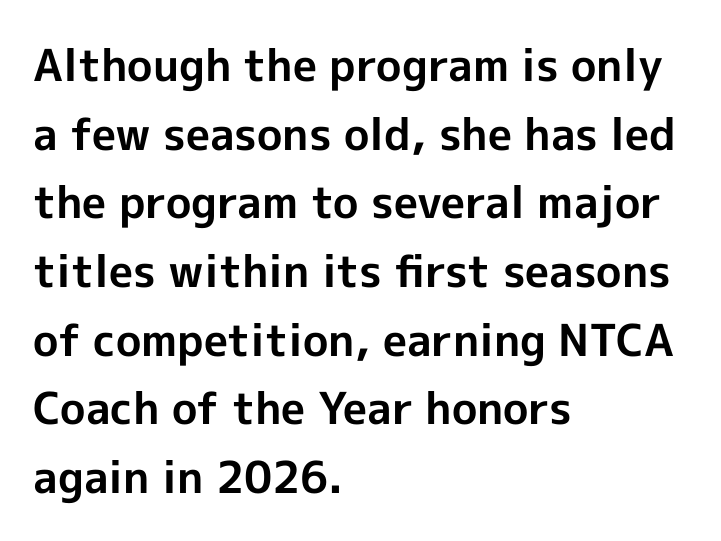
The strokes are fattened all the way to bold. Where is the straight margin? On the left. The designer left line spacing at the default. Looks like regular typesetting: each glyph gets only the width it needs. You could call the tracking neutral — neither tight nor loose.
